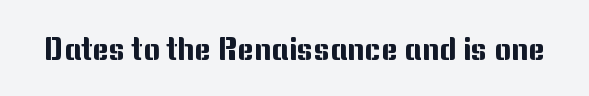
Tall strokes in this sample are plumb rather than angled. Does the type have serifs? No, each stem ends abruptly. Nobody drew a line under any word here. Note the varied advance widths — an 'i' is clearly narrower than an 'm'.
